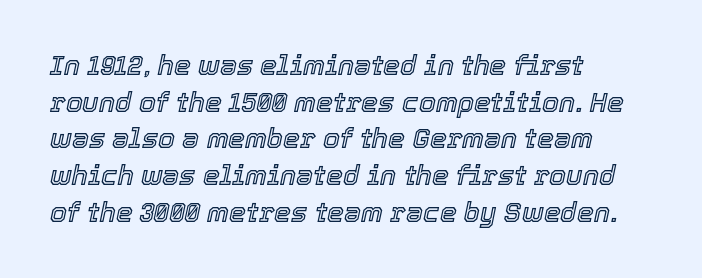
The passage is arranged the way most books set body copy — flush left. Italic? Definitely — the glyphs are oblique. Does extra space separate the letters? No, they use regular spacing. Vertical spacing — default. Decoration check: the copy has no underline.
